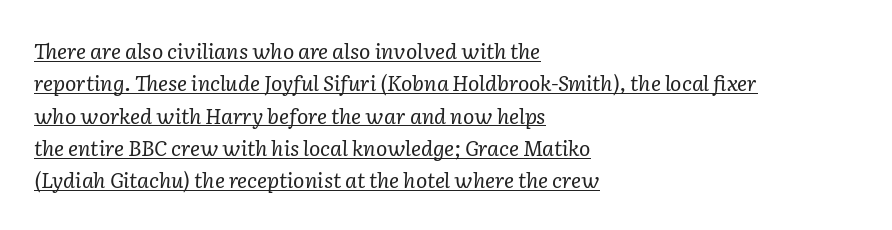
Q: Is the text bold? A: No.
Q: Is the text italic (slanted)? A: Yes, it leans right by about 2 degrees.
Q: Is the text underlined? A: Yes.
Q: How is the paragraph aligned? A: Left-aligned.
Q: Is the spacing between letters normal or unusually wide? A: Normal.
Q: Is the spacing between lines tight, normal or loose? A: Normal.
